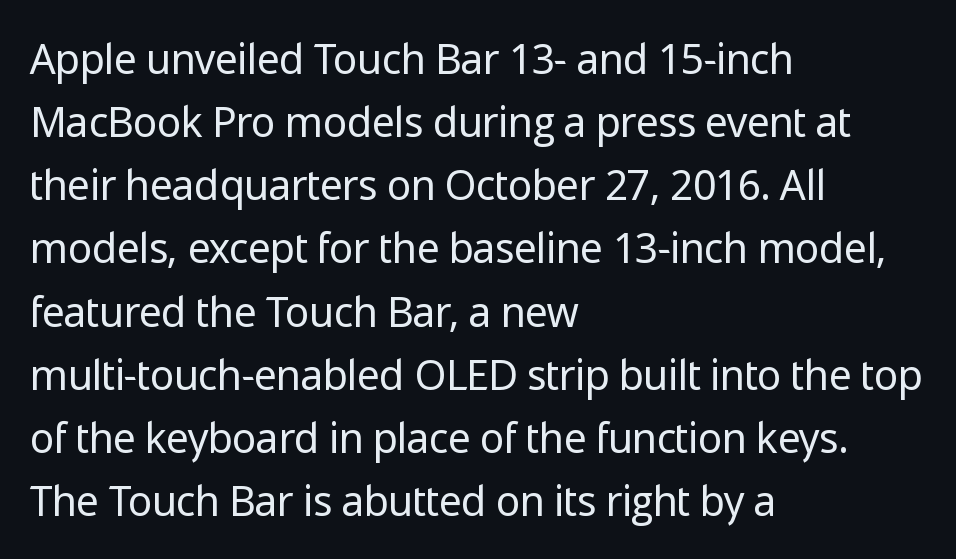
The line-height multiplier appears to be the usual default. Glance below the letters and you will spot only blank space. Alignment: flush left. No chunkiness to these letters — they're not bold. Nobody touched the tracking dial on this one. Serifs: no, the terminals of the letterforms are clean.
